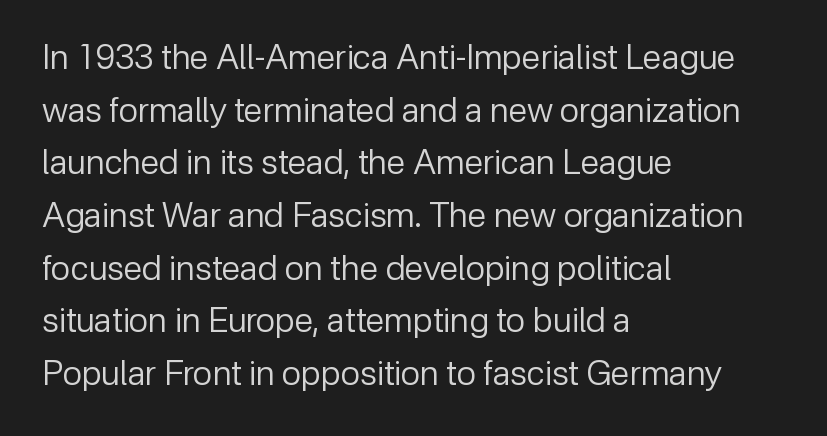
{"serif": "no", "italic": "no", "bold": "no", "weight": "regular", "width": "normal", "stroke_contrast": "low", "x_height": "medium", "monospaced": "no", "underline": "no", "align": "left", "line_spacing": "normal", "line_spacing_ratio": 1.55, "letter_spacing": "normal", "letter_spacing_em": 0.0, "glyph_px": 34}
